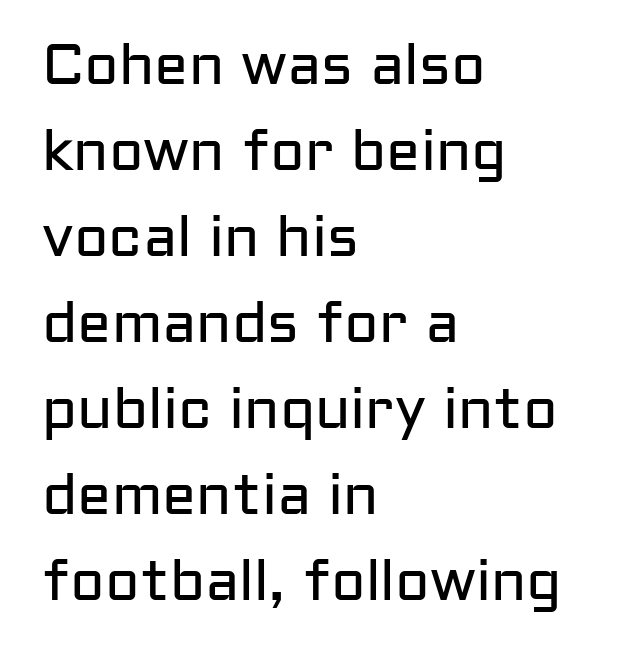
The image shows 57 px regular-weight sans-serif type, upright; set left-aligned, normal line spacing (1.51x), normal letter spacing, not underlined; low stroke contrast and a medium x-height.
